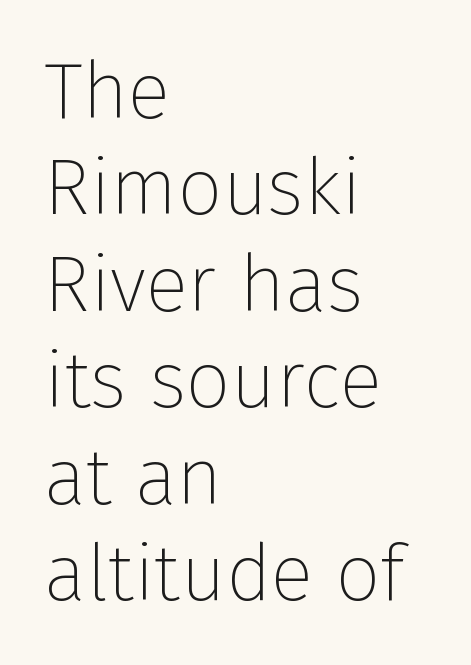
Q: Is the text bold? A: No.
Q: Is the text italic (slanted)? A: No, it is upright.
Q: Is the typeface a serif or a sans-serif typeface? A: Sans-serif.
Q: Is the text underlined? A: No.
Q: How is the paragraph aligned? A: Left-aligned.
Q: Is the spacing between letters normal or unusually wide? A: Normal.
Q: Width (condensed, normal, or wide)? A: Normal.
Q: Stroke contrast? A: Low.
Q: x-height? A: Medium.
Q: Monospaced? A: No.
